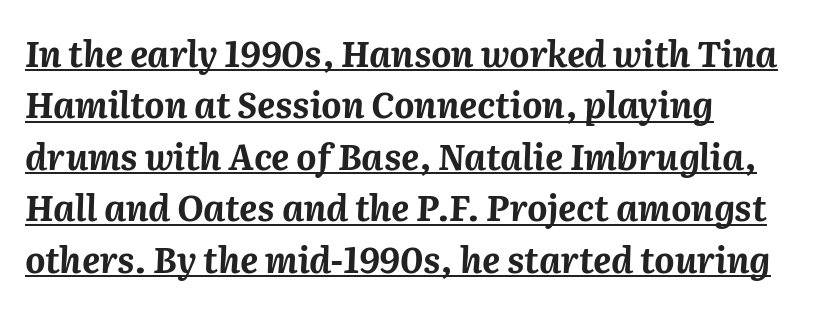
The image shows 35 px bold type, italic (leaning right); set left-aligned, normal line spacing (1.47x), normal letter spacing, underlined; medium stroke contrast and a medium x-height.
